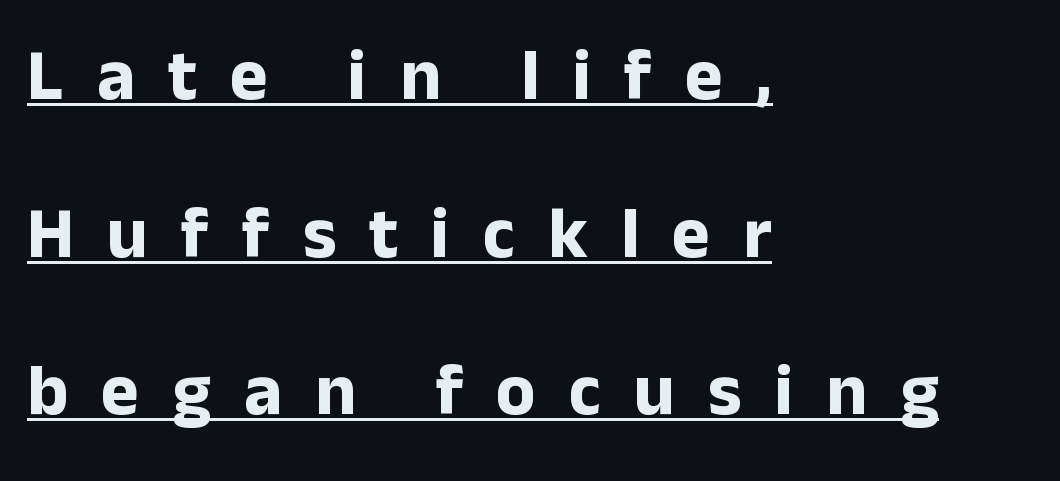
{"serif": "no", "italic": "no", "bold": "yes", "weight": "bold", "width": "normal", "stroke_contrast": "low", "x_height": "medium", "monospaced": "no", "underline": "yes", "align": "left", "line_spacing": "loose", "line_spacing_ratio": 2.19, "letter_spacing": "wide", "letter_spacing_em": 0.46, "glyph_px": 72}
